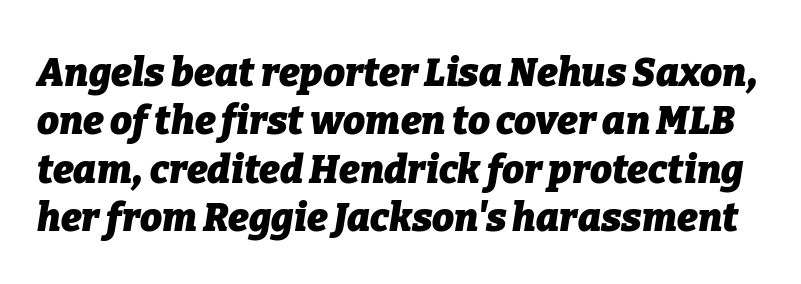
Posture: slanted. These lines are rendered in a variable-pitch font. Nobody drew a line under any word here. Compared with an ordinary text face, these strokes are far heavier — a full bold. Short note: letters normally spaced.
